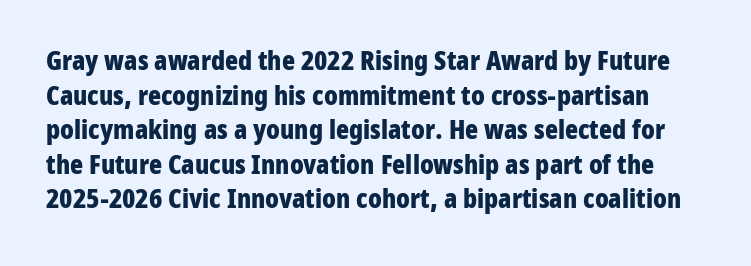
Is there much room between lines? A standard amount, neither cramped nor airy. No word sits above an underline. Posture: straight, roman, zero tilt. Standard letterfit; no display-style spreading of the glyphs. Each glyph is drawn with heavy, bold strokes.
